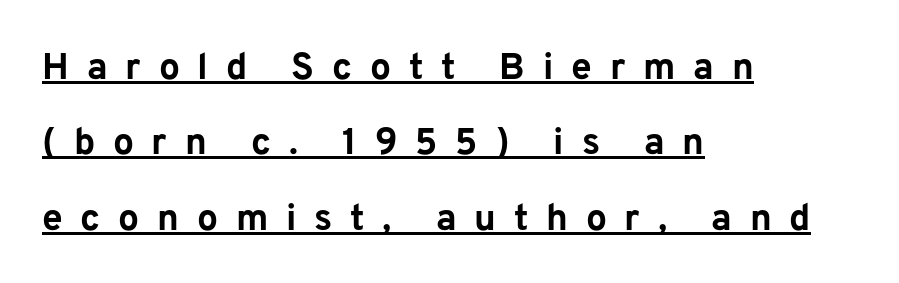
The image shows 37 px bold sans-serif type, upright; set left-aligned, loose line spacing (2.04x), unusually wide letter spacing (+0.48 em), underlined; low stroke contrast and a medium x-height.
